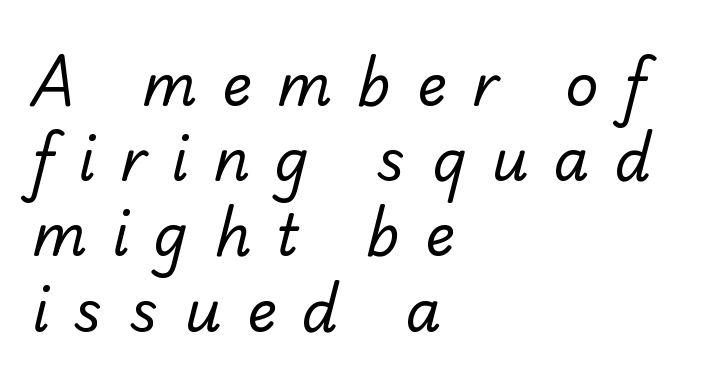
Compared with typical body copy, the letter spacing here is much looser. A bare baseline throughout the passage. Vertical stems look standard width or narrower in stroke. The line-height multiplier appears to be the usual default.
